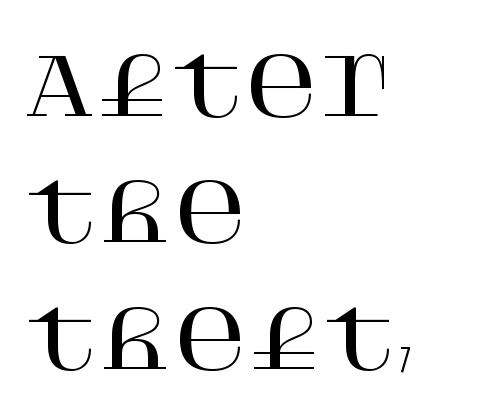
The image shows 80 px serif type, upright; set left-aligned, normal line spacing (1.58x), normal letter spacing, not underlined; high stroke contrast and a large x-height.
